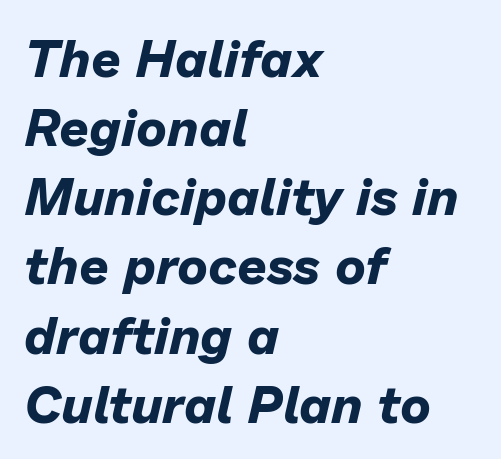
Q: Is the text bold? A: Yes.
Q: Is the text italic (slanted)? A: Yes, it leans right by about 13 degrees.
Q: Is the text underlined? A: No.
Q: How is the paragraph aligned? A: Left-aligned.
Q: Is the spacing between letters normal or unusually wide? A: Normal.
Q: Is the spacing between lines tight, normal or loose? A: Normal.
Q: Width (condensed, normal, or wide)? A: Normal.
Q: Stroke contrast? A: Low.
Q: x-height? A: Medium.
Q: Monospaced? A: No.
